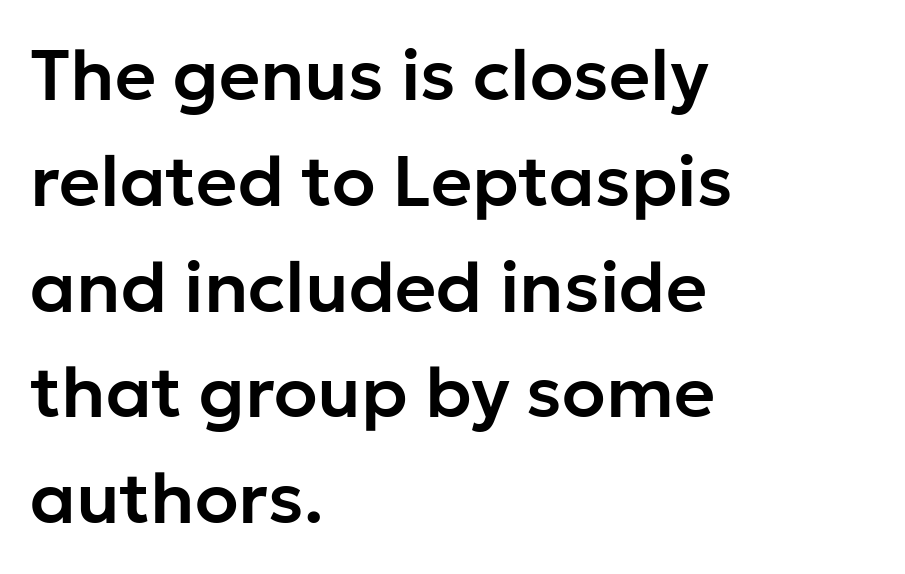
The image shows 71 px sans-serif type, upright; set left-aligned, normal line spacing (1.49x), normal letter spacing, not underlined; low stroke contrast and a medium x-height.
